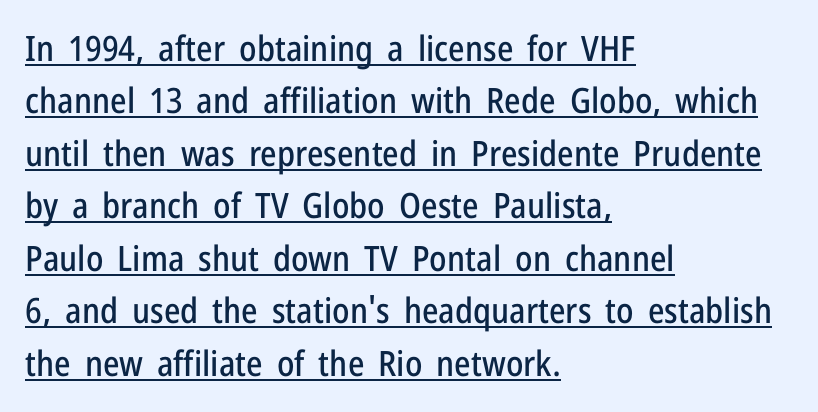
These lines are set flush left with a ragged right edge. Does the lettering tilt? It doesn't — this is upright. The lettering is marked with a stroke running underneath it. Observe the ordinary spacing: letters are neighbours, not strangers.
